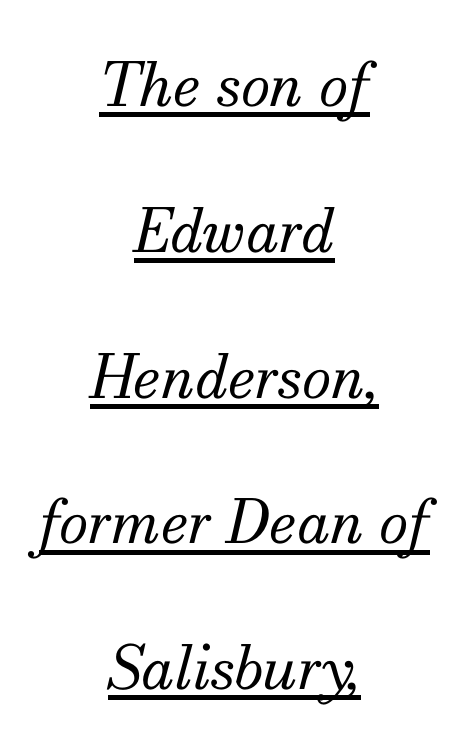
The image shows 60 px regular-weight serif type, italic (leaning right); set centered, loose line spacing (2.43x), normal letter spacing, underlined; medium stroke contrast and a small x-height.
